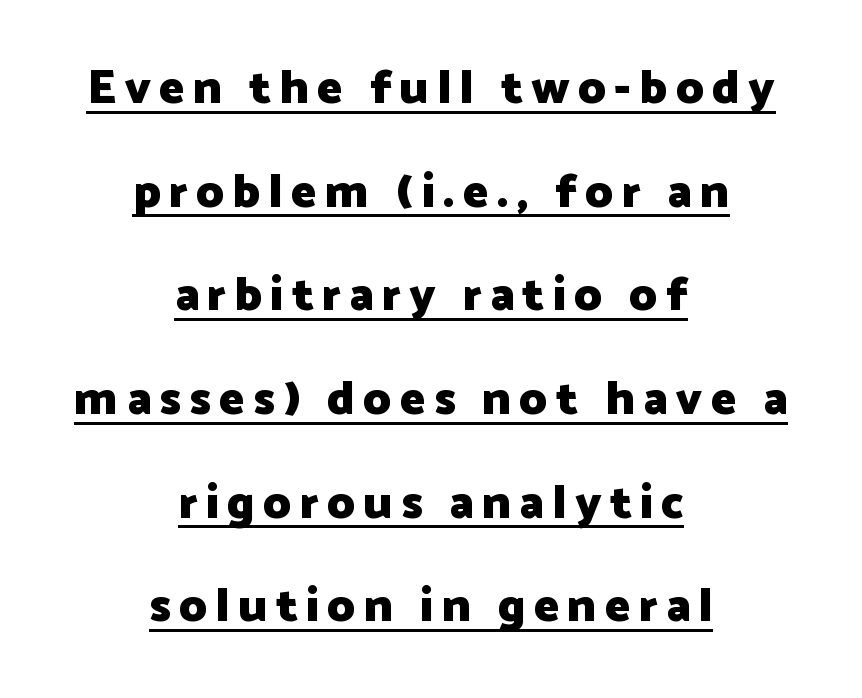
The image shows 48 px heavy sans-serif type, upright; set centered, loose line spacing (2.16x), underlined; low stroke contrast and a medium x-height.
